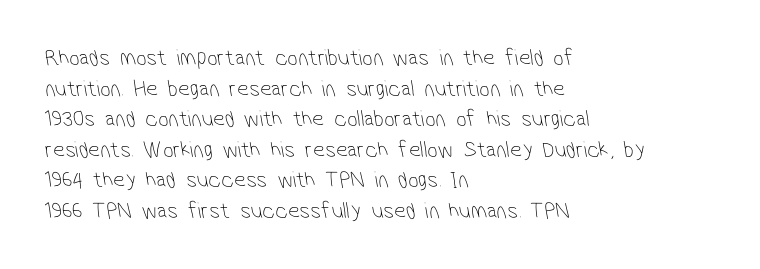
Casual observation: everything's shoved over to the left. The foot of each line stays bare and open. How are the letters spaced? Ordinarily, with no added tracking. Each stroke keeps to a modest, everyday thickness or less.
